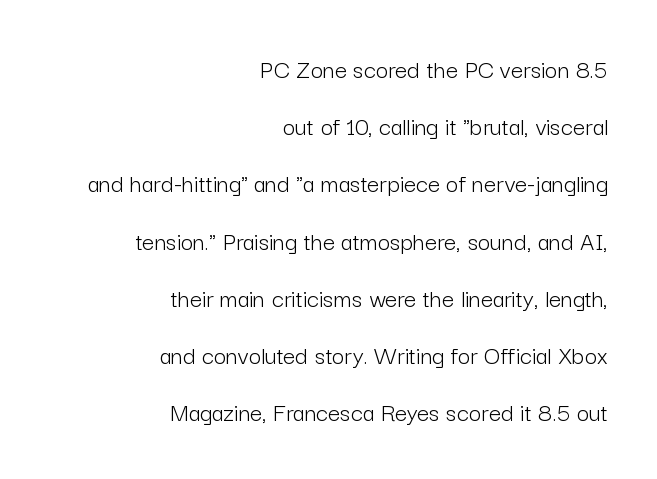
The image shows 27 px text type, upright; set right-aligned, loose line spacing (2.12x), normal letter spacing, not underlined.
